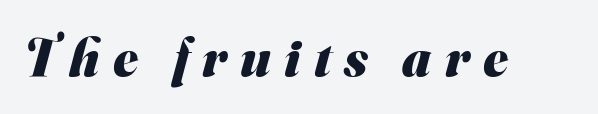
{"serif": "no", "bold": "yes", "weight": "heavy", "width": "normal", "stroke_contrast": "medium", "x_height": "small", "monospaced": "no", "underline": "no", "letter_spacing": "wide", "letter_spacing_em": 0.25, "glyph_px": 53}
